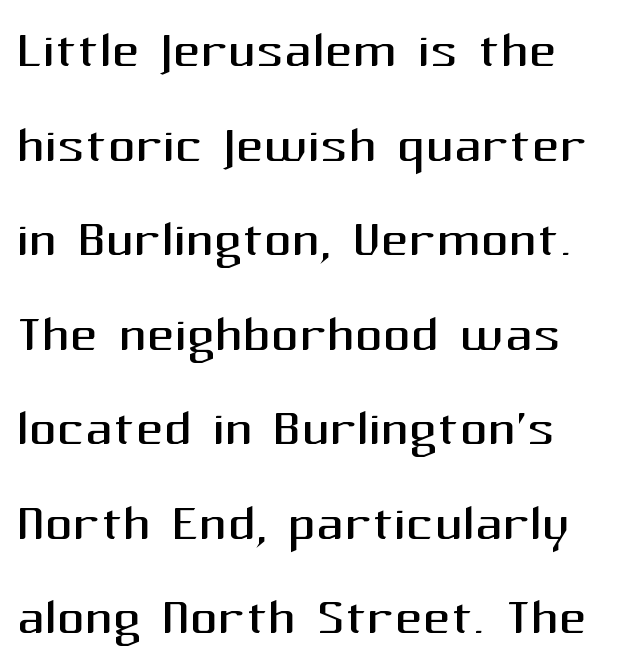
{"serif": "no", "italic": "no", "bold": "no", "weight": "regular", "width": "normal", "stroke_contrast": "medium", "x_height": "medium", "monospaced": "no", "underline": "no", "align": "left", "line_spacing": "normal", "line_spacing_ratio": 1.37, "letter_spacing": "normal", "letter_spacing_em": 0.0, "glyph_px": 69}
